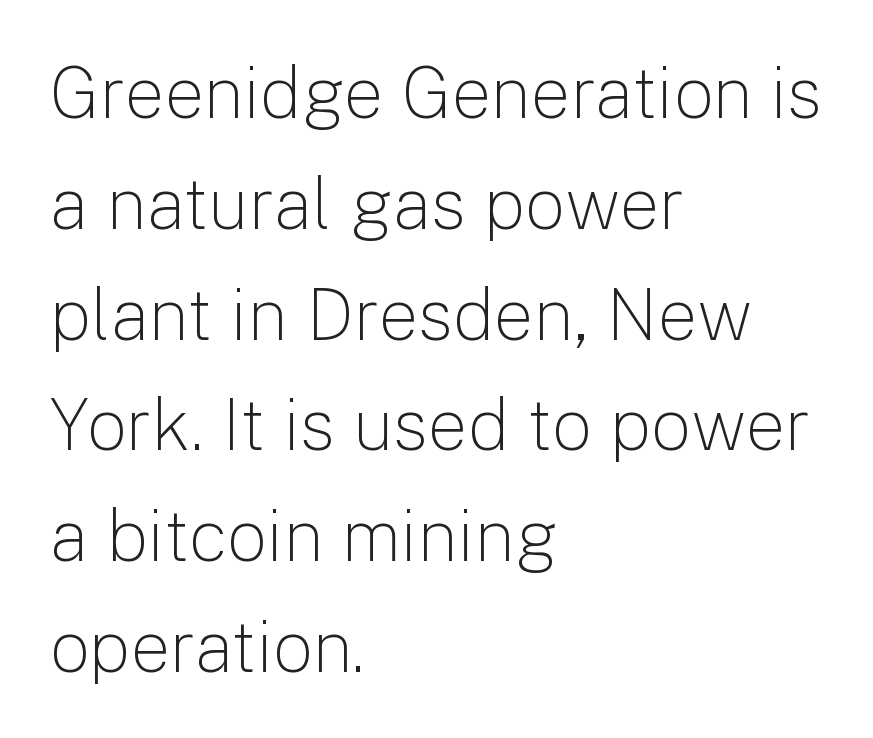
The image shows 71 px light sans-serif type, upright; set left-aligned, normal line spacing (1.56x), normal letter spacing, not underlined; low stroke contrast and a medium x-height.
